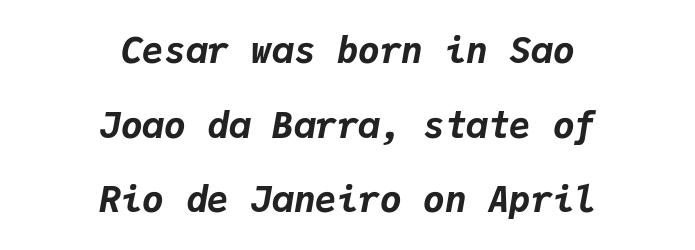
The image shows 36 px bold type, italic (leaning right), monospaced; set centered, loose line spacing (2.07x), normal letter spacing, not underlined; low stroke contrast and a medium x-height.
